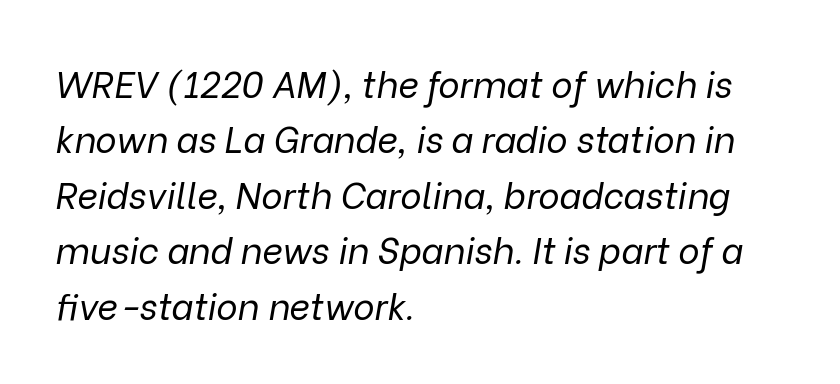
Regarding leading, the lines here are spaced in the standard way. The compositor pushed each line to the left boundary. The typography opts for an oblique posture over an upright one. The passage shown is typed in a proportional face where columns would drift. The letterforms sit at book weight or below. In terms of letterspacing, this is plain default setting.
